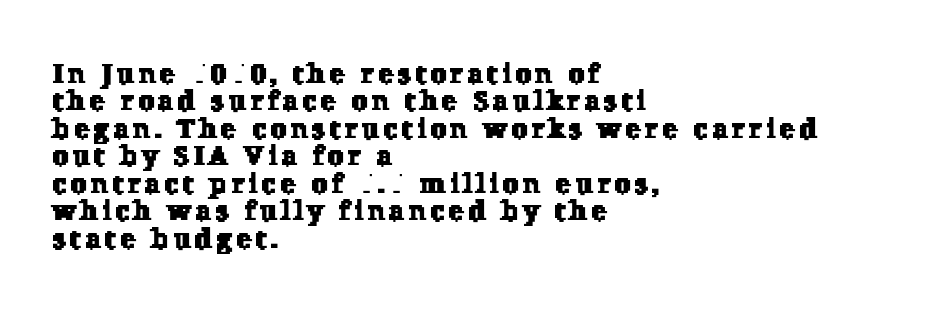
Q: Is the typeface a serif or a sans-serif typeface? A: Serif.
Q: Is the text underlined? A: No.
Q: How is the paragraph aligned? A: Left-aligned.
Q: Is the spacing between lines tight, normal or loose? A: Tight.
Q: Width (condensed, normal, or wide)? A: Normal.
Q: Stroke contrast? A: Low.
Q: x-height? A: Medium.
Q: Monospaced? A: No.
